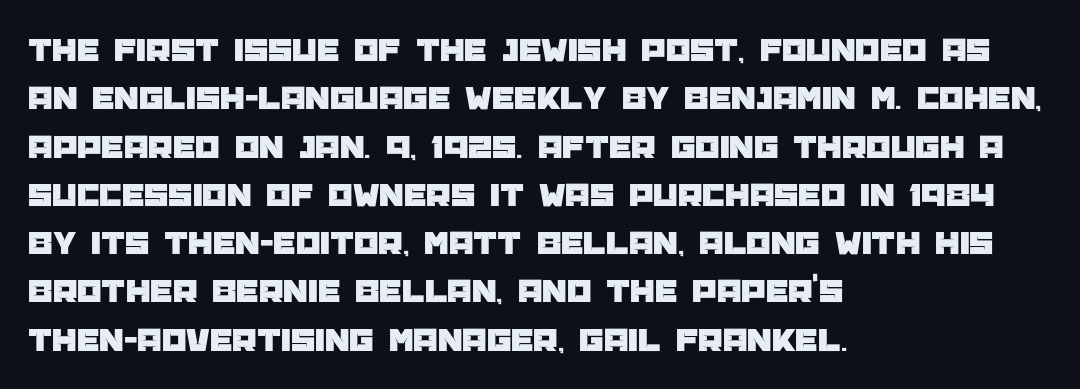
Q: Is the text italic (slanted)? A: No, it is upright.
Q: Is the typeface a serif or a sans-serif typeface? A: Sans-serif.
Q: Is the text underlined? A: No.
Q: How is the paragraph aligned? A: Left-aligned.
Q: Is the spacing between letters normal or unusually wide? A: Normal.
Q: Is the spacing between lines tight, normal or loose? A: Normal.
Q: Width (condensed, normal, or wide)? A: Normal.
Q: Stroke contrast? A: Low.
Q: x-height? A: Large.
Q: Monospaced? A: No.
